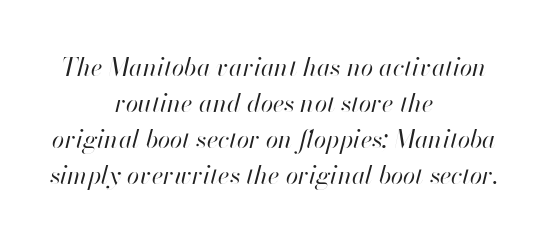
{"italic": "yes", "lean": "right", "slant_degrees": 13, "bold": "no", "underline": "no", "align": "center", "line_spacing": "normal", "line_spacing_ratio": 1.44, "letter_spacing": "normal", "letter_spacing_em": 0.0, "glyph_px": 25}
